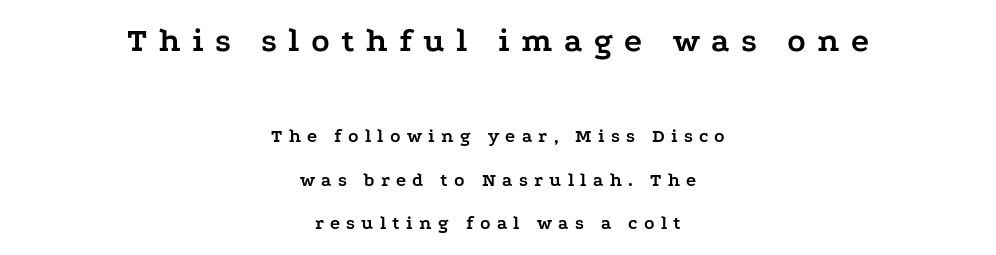
{"serif": "yes", "italic": "no", "bold": "yes", "weight": "semibold", "width": "wide", "stroke_contrast": "low", "x_height": "medium", "monospaced": "no", "underline": "no", "align": "center", "line_spacing": "loose", "line_spacing_ratio": 2.27, "letter_spacing": "wide", "letter_spacing_em": 0.33, "larger_block": "first", "size_ratio": 1.79, "glyph_px": 34}
